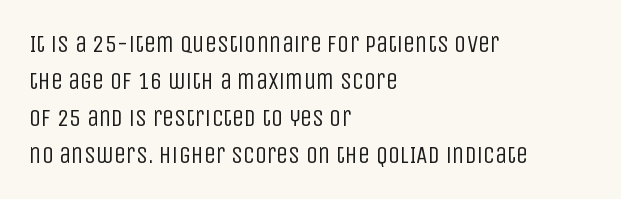
Vertical strokes here are truly vertical. Every row of glyphs begins at an identical x-position on the left. Between one letter and the next there's only the usual sliver of space. Only glyphs here, with clear space below each row.
